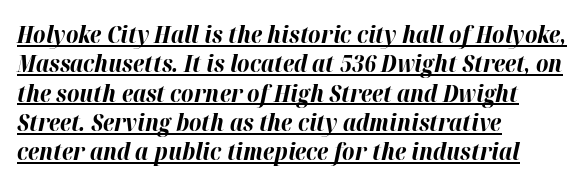
Default kerning and tracking; the words read as compact shapes. An italicized treatment has been applied to the whole sample. Beneath each row of characters lies a ruled line. The lines are quadded left. You'd pick this weight for a headline — it's a proper bold.
